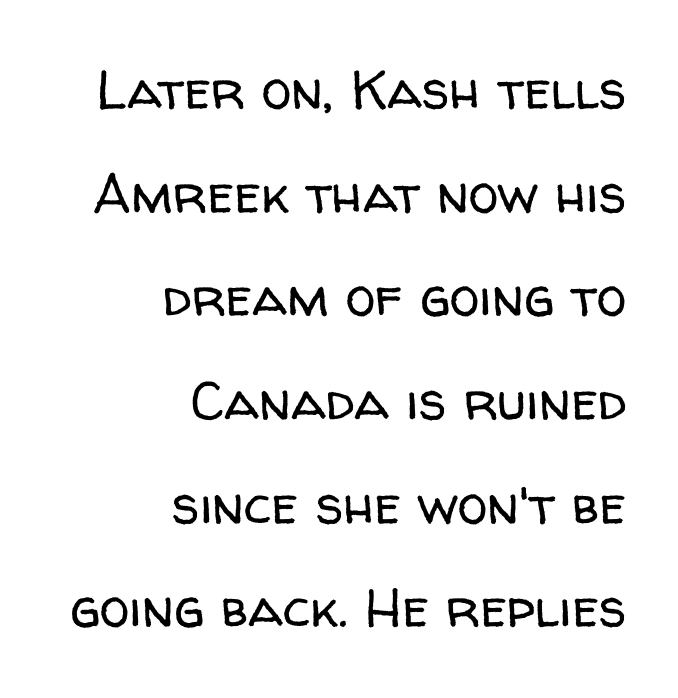
No letter is thick-stroked: the sample isn't bold. The passage is arranged like a letterhead date or caption credit — flush right. Note the varied advance widths — an 'i' is clearly narrower than an 'm'. Between one letter and the next there's only the usual sliver of space.
